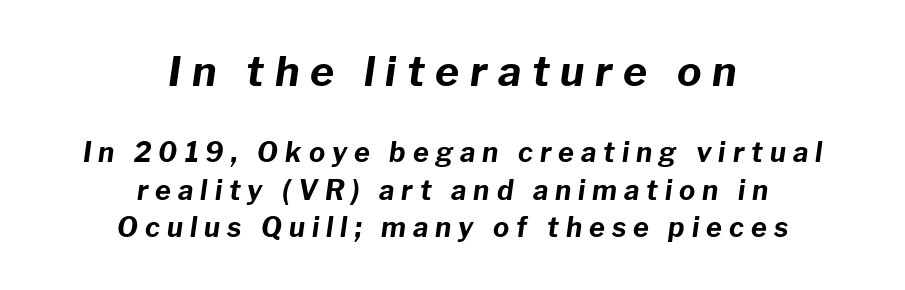
The image shows 41 px bold type, italic (leaning right); set centered, normal line spacing (1.38x), unusually wide letter spacing (+0.26 em), not underlined; the first (top) block is 1.52x larger; low stroke contrast and a medium x-height.
